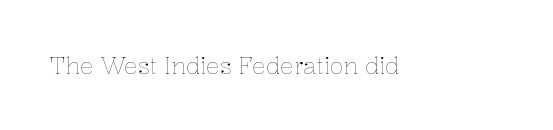
{"italic": "no", "bold": "no", "underline": "no", "letter_spacing": "normal", "letter_spacing_em": 0.0, "glyph_px": 23}
